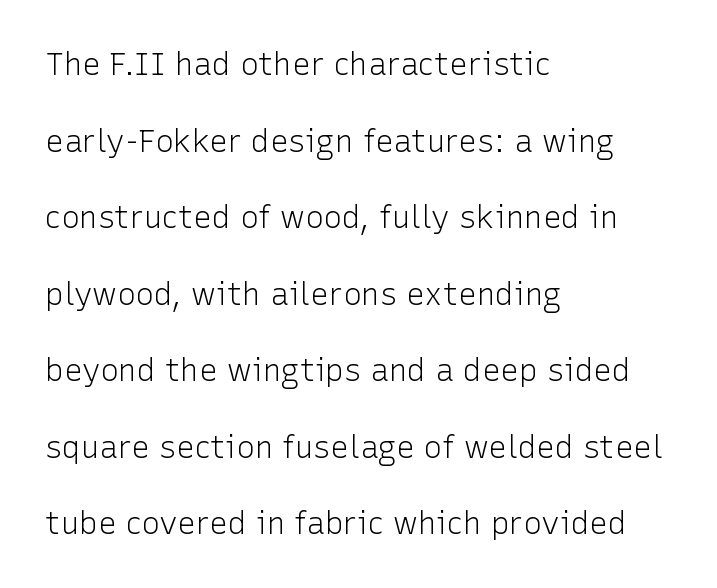
Q: Is the text bold? A: No.
Q: Is the text italic (slanted)? A: No, it is upright.
Q: Is the typeface a serif or a sans-serif typeface? A: Sans-serif.
Q: Is the text underlined? A: No.
Q: How is the paragraph aligned? A: Left-aligned.
Q: Is the spacing between letters normal or unusually wide? A: Normal.
Q: Is the spacing between lines tight, normal or loose? A: Loose.
Q: Width (condensed, normal, or wide)? A: Normal.
Q: Stroke contrast? A: Low.
Q: x-height? A: Medium.
Q: Monospaced? A: No.
